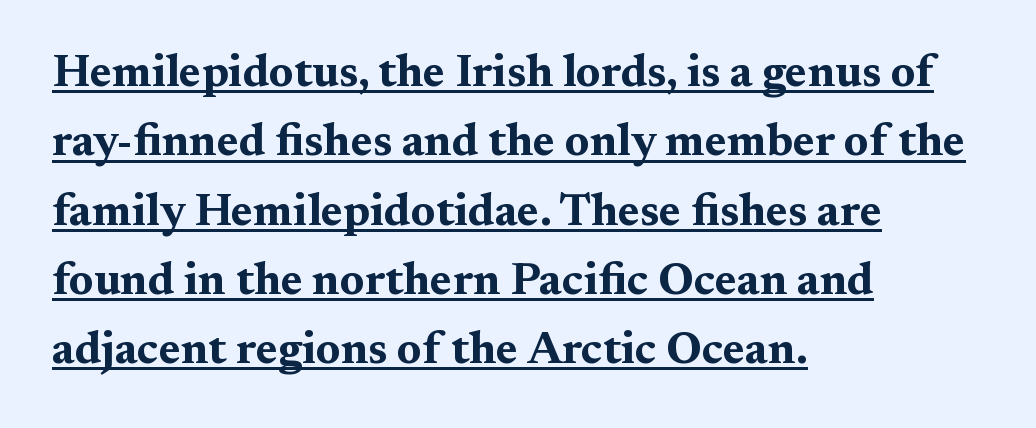
Q: Is the text bold? A: Yes.
Q: Is the text italic (slanted)? A: No, it is upright.
Q: Is the typeface a serif or a sans-serif typeface? A: Serif.
Q: Is the text underlined? A: Yes.
Q: How is the paragraph aligned? A: Left-aligned.
Q: Is the spacing between letters normal or unusually wide? A: Normal.
Q: Is the spacing between lines tight, normal or loose? A: Normal.
Q: Width (condensed, normal, or wide)? A: Wide.
Q: Stroke contrast? A: Medium.
Q: x-height? A: Medium.
Q: Monospaced? A: No.
